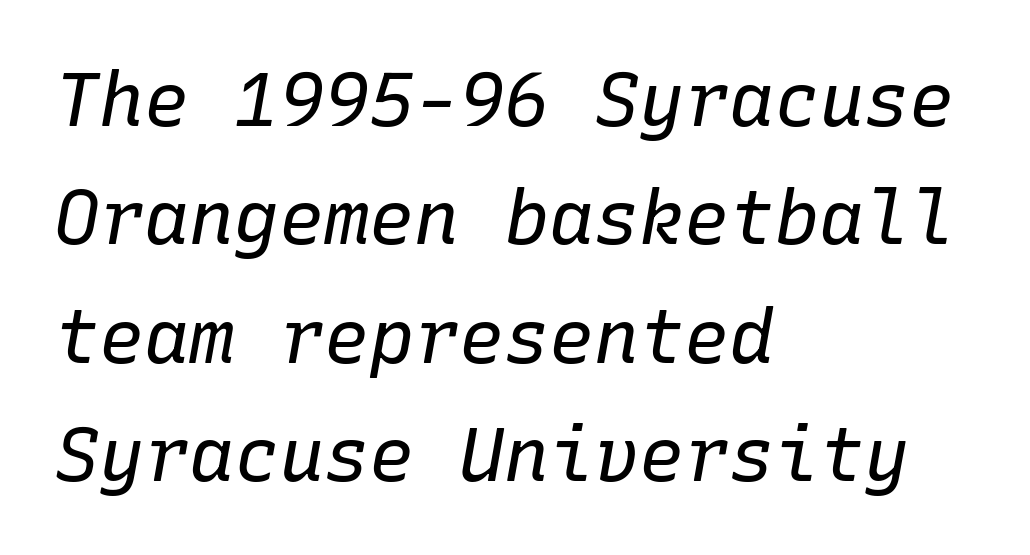
The image shows 75 px regular-weight type, italic (leaning right), monospaced; set left-aligned, normal line spacing (1.58x), normal letter spacing, not underlined; low stroke contrast and a medium x-height.
